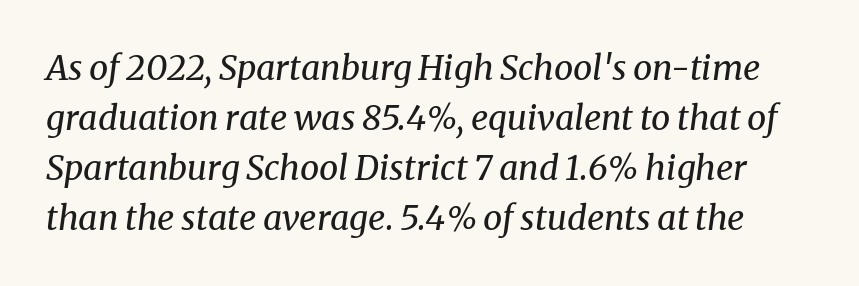
The image shows 34 px regular-weight serif type, italic (leaning right); set normal line spacing (1.47x), normal letter spacing, not underlined; medium stroke contrast and a medium x-height.
